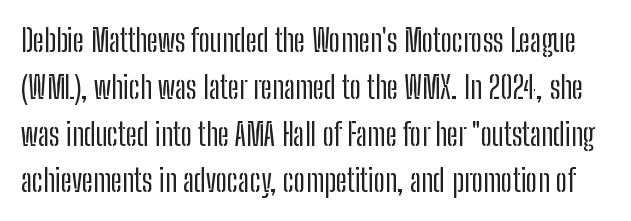
Only glyphs here, with clear space below each row. These lines are composed in type without serifs. The specimen reads as upright at a glance. The letters advance in unequal steps, a hallmark of proportional type. Is the letter spacing exaggerated? No — it looks like the ordinary default.
